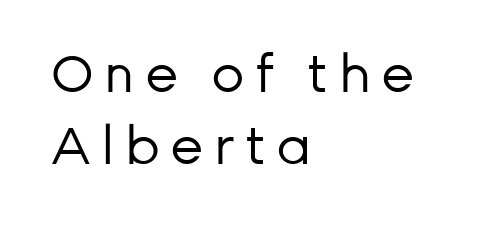
Q: Is the text bold? A: No.
Q: Is the text italic (slanted)? A: No, it is upright.
Q: Is the typeface a serif or a sans-serif typeface? A: Sans-serif.
Q: Is the text underlined? A: No.
Q: How is the paragraph aligned? A: Left-aligned.
Q: Is the spacing between lines tight, normal or loose? A: Normal.
Q: Width (condensed, normal, or wide)? A: Normal.
Q: Stroke contrast? A: Low.
Q: x-height? A: Medium.
Q: Monospaced? A: No.
